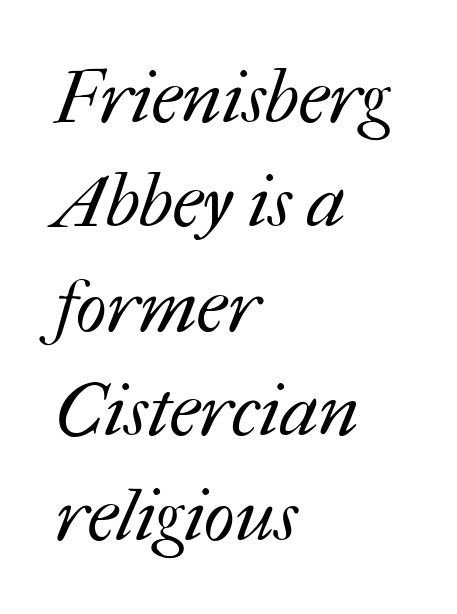
{"bold": "no", "weight": "regular", "width": "normal", "stroke_contrast": "medium", "x_height": "medium", "monospaced": "no", "underline": "no", "align": "left", "line_spacing": "normal", "line_spacing_ratio": 1.43, "letter_spacing": "normal", "letter_spacing_em": 0.0, "glyph_px": 73}
